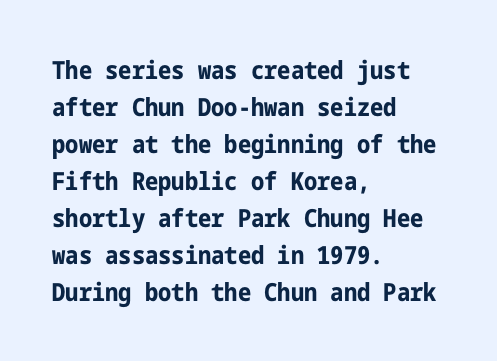
The image shows 25 px bold type, upright; set left-aligned, normal line spacing (1.48x), normal letter spacing, not underlined.
